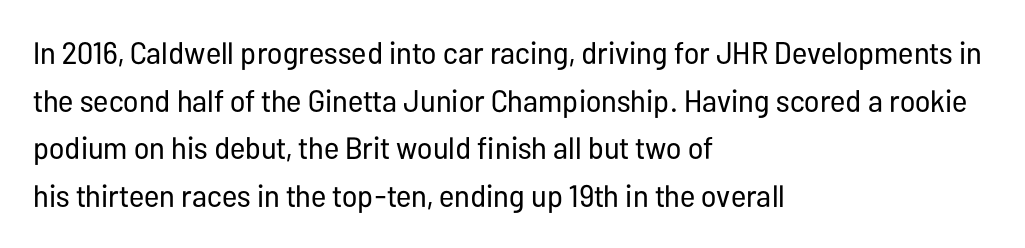
The image shows 31 px regular-weight, condensed sans-serif type, upright; set left-aligned, normal line spacing (1.54x), normal letter spacing, not underlined; low stroke contrast and a medium x-height.
